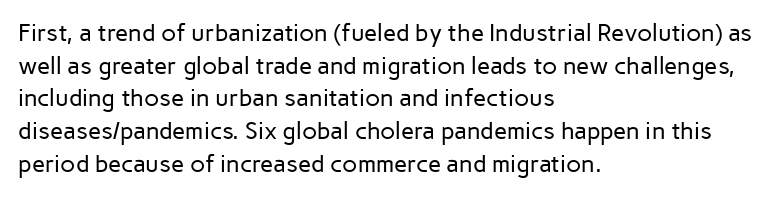
The image shows 24 px text type, upright; set left-aligned, normal line spacing (1.36x), normal letter spacing, not underlined.
